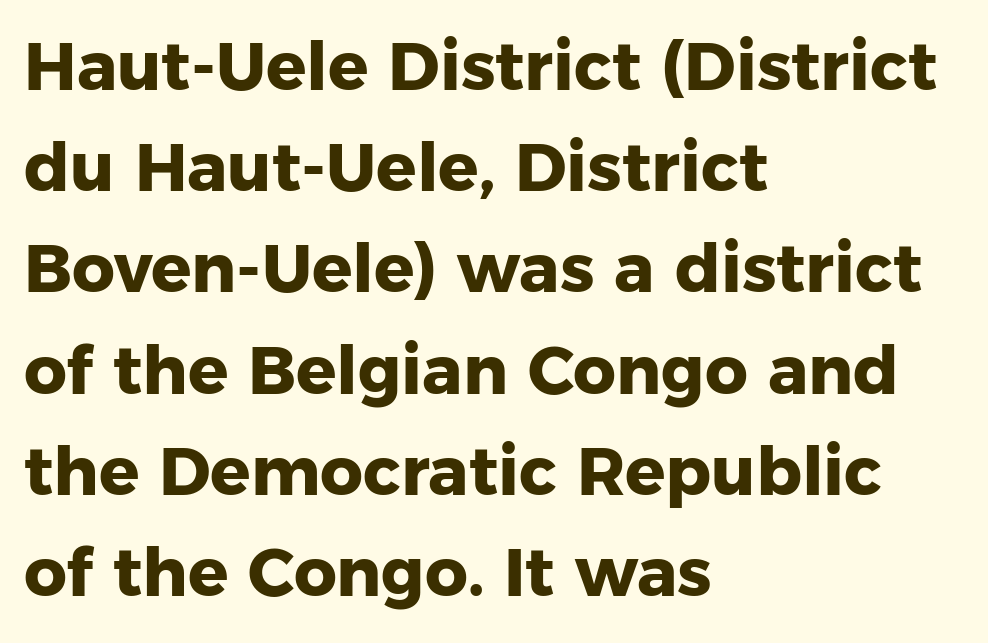
Q: Is the text bold? A: Yes.
Q: Is the text italic (slanted)? A: No, it is upright.
Q: Is the typeface a serif or a sans-serif typeface? A: Sans-serif.
Q: Is the text underlined? A: No.
Q: How is the paragraph aligned? A: Left-aligned.
Q: Is the spacing between letters normal or unusually wide? A: Normal.
Q: Is the spacing between lines tight, normal or loose? A: Normal.
Q: Width (condensed, normal, or wide)? A: Normal.
Q: Stroke contrast? A: Low.
Q: x-height? A: Medium.
Q: Monospaced? A: No.
